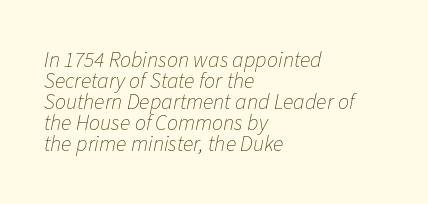
Q: Is the text bold? A: No.
Q: Is the text italic (slanted)? A: Yes, it leans right by about 11 degrees.
Q: Is the text underlined? A: No.
Q: How is the paragraph aligned? A: Left-aligned.
Q: Is the spacing between letters normal or unusually wide? A: Normal.
Q: Is the spacing between lines tight, normal or loose? A: Tight.
